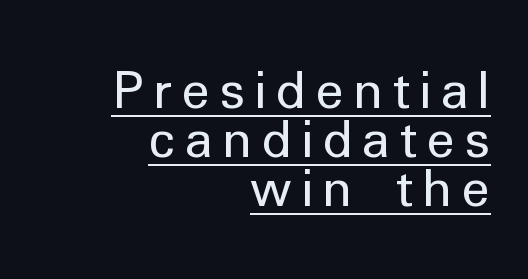
Q: Is the text bold? A: No.
Q: Is the text italic (slanted)? A: No, it is upright.
Q: Is the typeface a serif or a sans-serif typeface? A: Sans-serif.
Q: Is the text underlined? A: Yes.
Q: How is the paragraph aligned? A: Right-aligned.
Q: Is the spacing between lines tight, normal or loose? A: Tight.
Q: Width (condensed, normal, or wide)? A: Normal.
Q: Stroke contrast? A: Low.
Q: x-height? A: Medium.
Q: Monospaced? A: No.
